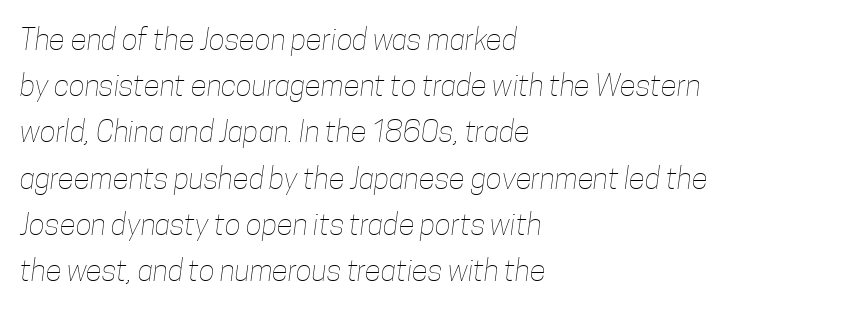
Q: Is the text bold? A: No.
Q: Is the text underlined? A: No.
Q: How is the paragraph aligned? A: Left-aligned.
Q: Is the spacing between letters normal or unusually wide? A: Normal.
Q: Is the spacing between lines tight, normal or loose? A: Normal.
Q: Width (condensed, normal, or wide)? A: Condensed.
Q: Stroke contrast? A: Low.
Q: x-height? A: Medium.
Q: Monospaced? A: No.
